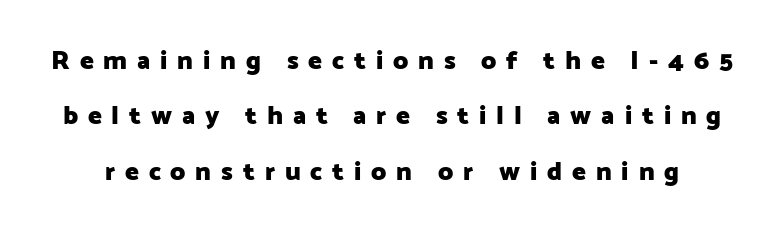
Q: Is the text bold? A: Yes.
Q: Is the text italic (slanted)? A: No, it is upright.
Q: Is the text underlined? A: No.
Q: Is the spacing between letters normal or unusually wide? A: Unusually wide.
Q: Is the spacing between lines tight, normal or loose? A: Loose.
